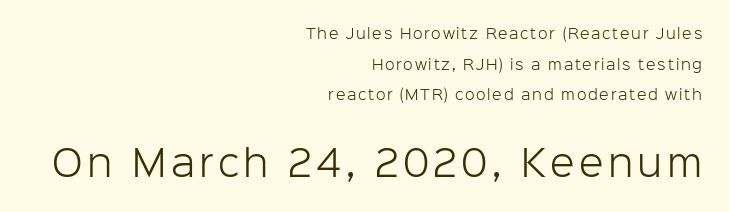
The image shows 36 px light sans-serif type, upright; set right-aligned, loose line spacing (2.18x), not underlined; the second (bottom) block is 2.57x larger; low stroke contrast and a medium x-height.
